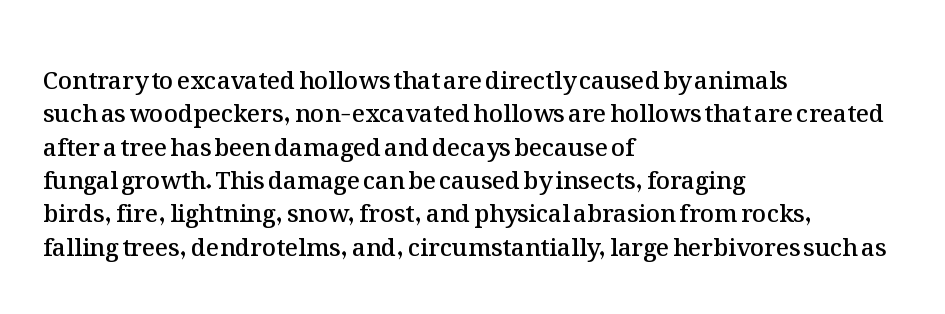
The image shows 24 px text type, upright; set left-aligned, normal line spacing (1.39x), normal letter spacing, not underlined.
